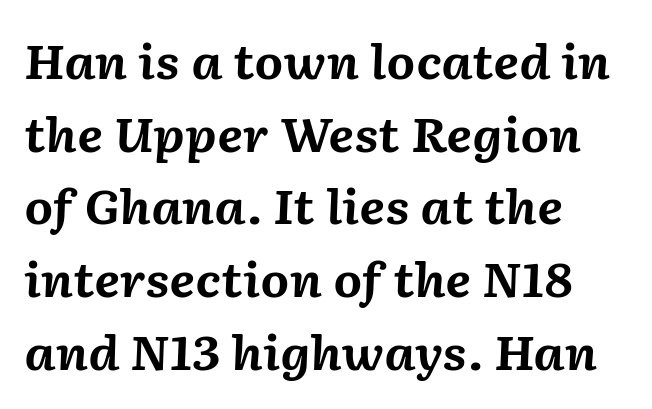
The compositor pushed each line to the left boundary. The lettering tilts uniformly, giving the passage an italic look. Think of a printed novel: that variable character pitch is what you see here. This block has exactly the height ordinary leading produces.
